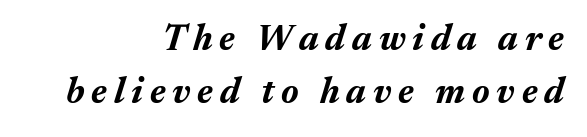
A student would call this right alignment; a typographer would say flush right, rag left. Caption: bold face, heavy strokes. Lines of text with bare space underneath. Does the lettering tilt? It does — this is italic. Each new line begins a customary step beneath the previous one. Looks like regular typesetting: each glyph gets only the width it needs.
